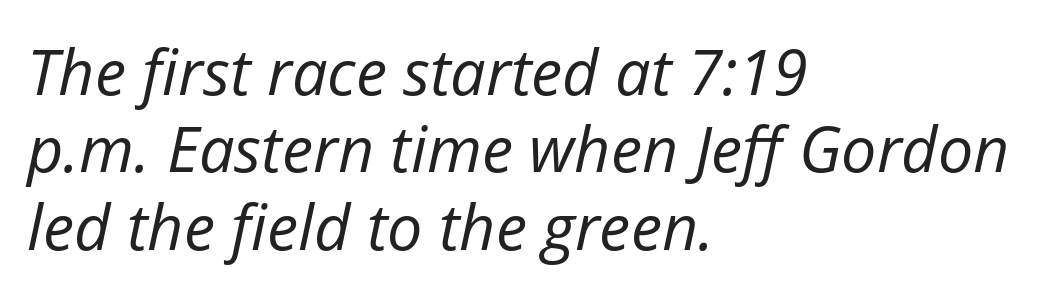
Q: Is the text bold? A: No.
Q: Is the text italic (slanted)? A: Yes, it leans right by about 12 degrees.
Q: Is the text underlined? A: No.
Q: How is the paragraph aligned? A: Left-aligned.
Q: Is the spacing between letters normal or unusually wide? A: Normal.
Q: Width (condensed, normal, or wide)? A: Normal.
Q: Stroke contrast? A: Low.
Q: x-height? A: Medium.
Q: Monospaced? A: No.
